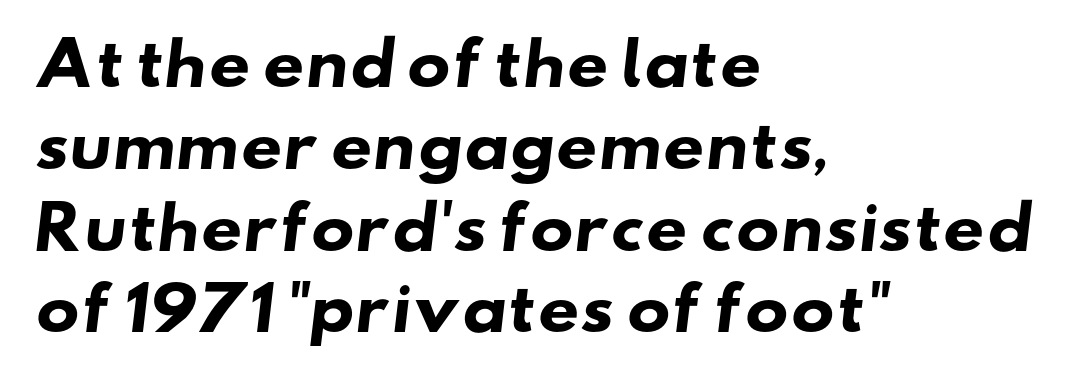
The image shows 58 px heavy, wide sans-serif type; set left-aligned, normal line spacing (1.41x), normal letter spacing, not underlined; low stroke contrast and a small x-height.
